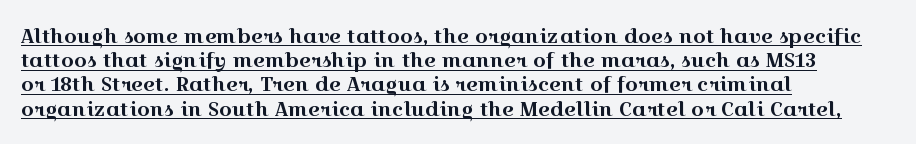
Vertical strokes here are truly vertical. Glyph-to-glyph distance matches everyday printed text. Compared with a centered layout, this one pins lines to the left instead. The rendering uses the underline text-decoration.
